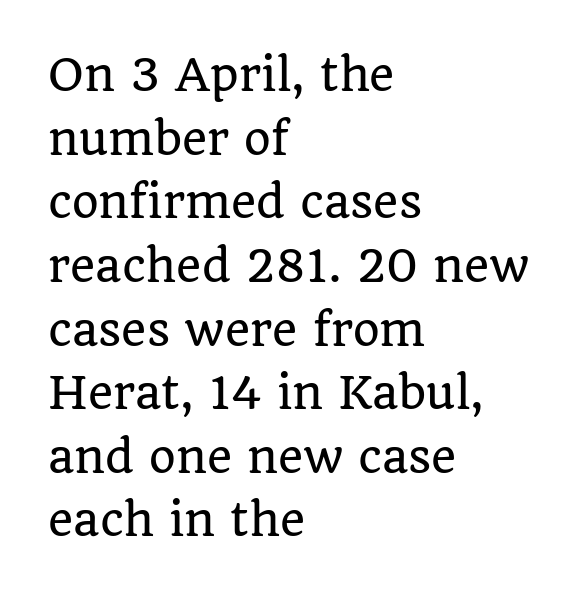
What's the leading like? Ordinary, nothing unusual. Note the varied advance widths — an 'i' is clearly narrower than an 'm'. Anything drawn beneath the words? Only blank space. Where is the straight margin? On the left.
